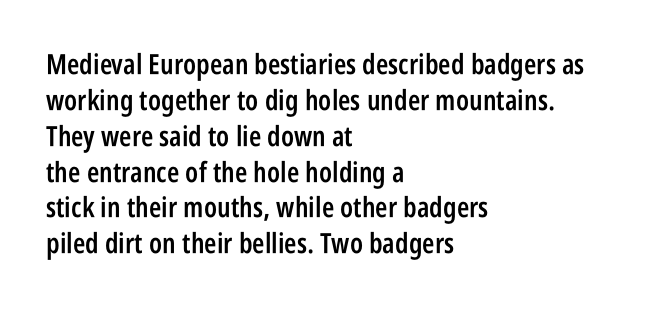
Q: Is the text bold? A: Semi-bold.
Q: Is the text italic (slanted)? A: No, it is upright.
Q: Is the typeface a serif or a sans-serif typeface? A: Sans-serif.
Q: Is the text underlined? A: No.
Q: How is the paragraph aligned? A: Left-aligned.
Q: Is the spacing between letters normal or unusually wide? A: Normal.
Q: Is the spacing between lines tight, normal or loose? A: Normal.
Q: Width (condensed, normal, or wide)? A: Condensed.
Q: Stroke contrast? A: Low.
Q: x-height? A: Large.
Q: Monospaced? A: No.
